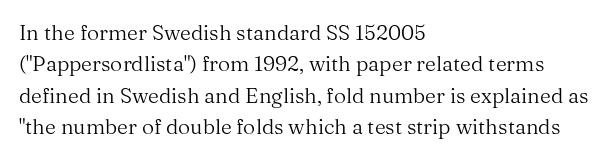
Q: Is the text bold? A: No.
Q: Is the text italic (slanted)? A: No, it is upright.
Q: Is the text underlined? A: No.
Q: How is the paragraph aligned? A: Left-aligned.
Q: Is the spacing between letters normal or unusually wide? A: Normal.
Q: Is the spacing between lines tight, normal or loose? A: Normal.
